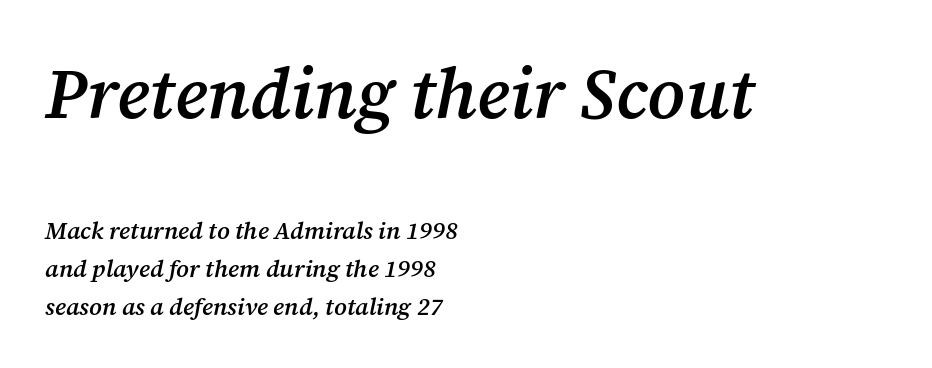
Q: Is the text bold? A: Semi-bold.
Q: Is the text italic (slanted)? A: Yes, it leans right by about 12 degrees.
Q: Is the typeface a serif or a sans-serif typeface? A: Serif.
Q: Is the text underlined? A: No.
Q: How is the paragraph aligned? A: Left-aligned.
Q: Is the spacing between letters normal or unusually wide? A: Normal.
Q: Is the spacing between lines tight, normal or loose? A: Normal.
Q: Which block of text is set in a larger size, the first (top) or the second (bottom)? A: The first (top) one.
Q: Width (condensed, normal, or wide)? A: Normal.
Q: Stroke contrast? A: Medium.
Q: x-height? A: Medium.
Q: Monospaced? A: No.
